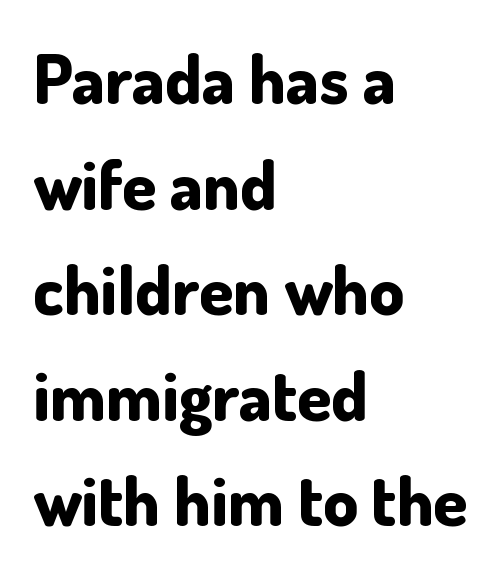
Q: Is the text bold? A: Yes.
Q: Is the text italic (slanted)? A: No, it is upright.
Q: Is the typeface a serif or a sans-serif typeface? A: Sans-serif.
Q: Is the text underlined? A: No.
Q: How is the paragraph aligned? A: Left-aligned.
Q: Is the spacing between letters normal or unusually wide? A: Normal.
Q: Is the spacing between lines tight, normal or loose? A: Normal.
Q: Width (condensed, normal, or wide)? A: Normal.
Q: Stroke contrast? A: Low.
Q: x-height? A: Small.
Q: Monospaced? A: No.
